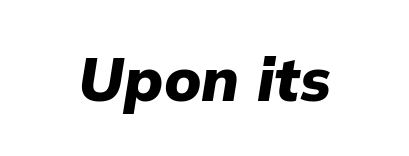
Slant detected: the letters are inclined. Varying glyph widths throughout — classic text-font behaviour. Chunky letters — that's bold for sure. Unmarked baselines from the first word to the last.
